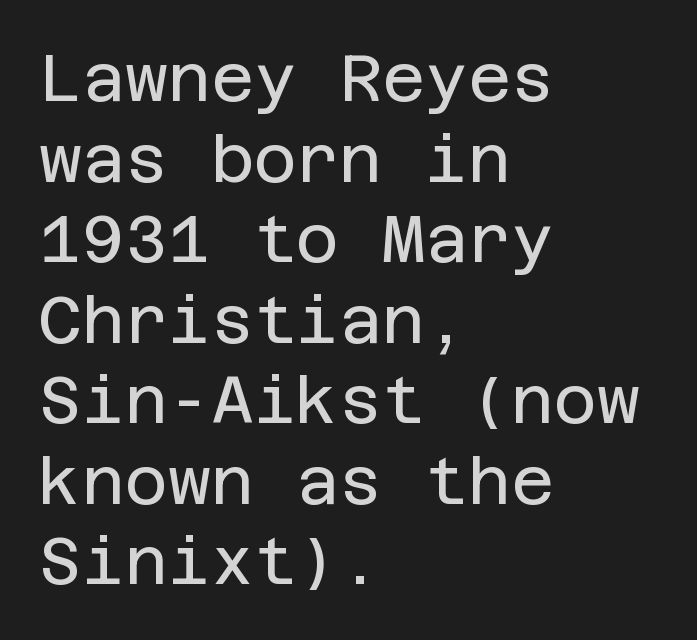
{"serif": "no", "italic": "no", "bold": "no", "weight": "regular", "width": "normal", "stroke_contrast": "low", "x_height": "large", "underline": "no", "align": "left", "line_spacing_ratio": 1.22, "letter_spacing": "normal", "letter_spacing_em": 0.0, "glyph_px": 66}
